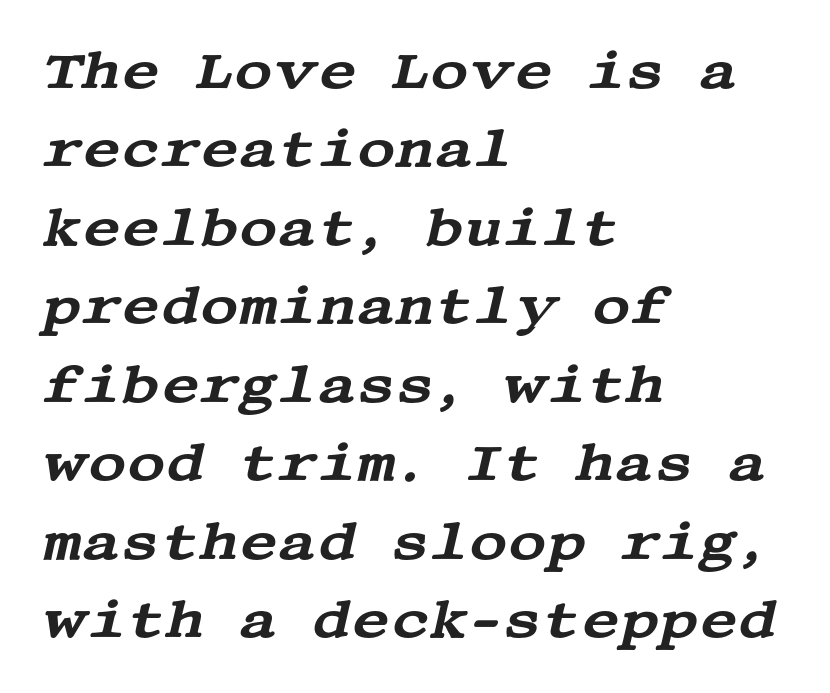
The image shows 53 px wide serif type, italic (leaning right); set left-aligned, normal line spacing (1.48x), normal letter spacing, not underlined; medium stroke contrast and a large x-height.
